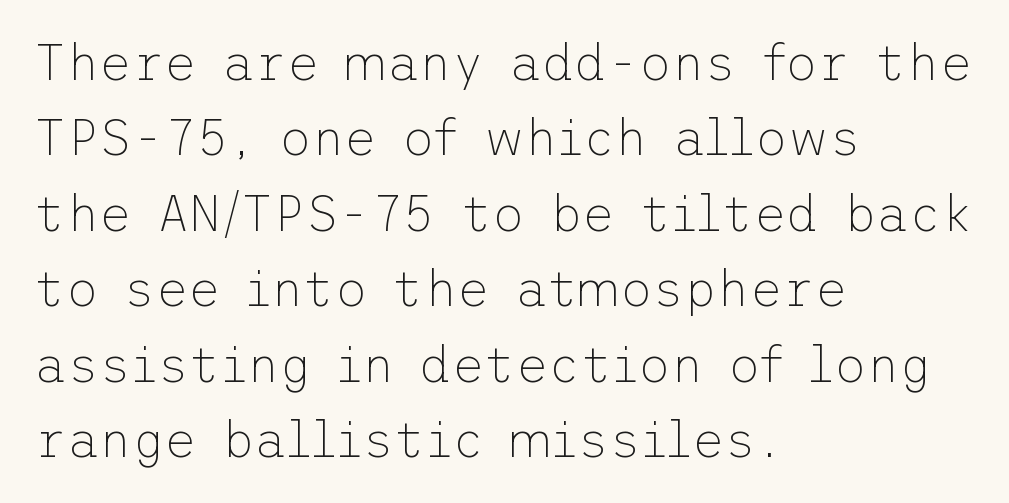
This rendering uses left alignment, leaving the right contour irregular. The glyphs are unaccompanied by any horizontal stroke below them. Do the letters lean? They stand straight. This reads as an unemphasized weight, regular at the heaviest.
